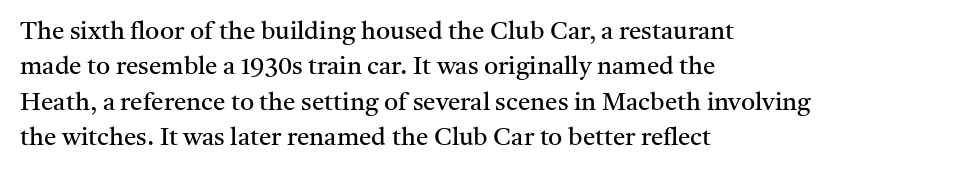
The image shows 25 px text type, upright; set left-aligned, normal line spacing (1.42x), normal letter spacing, not underlined.
